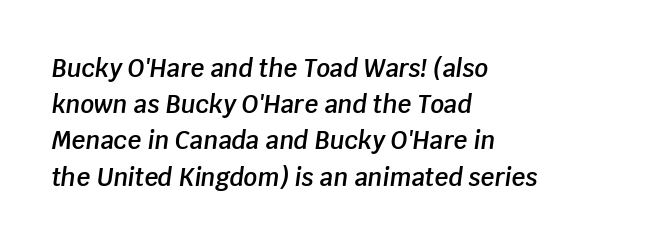
Designer's note — italics engaged. On the weight axis this lands at semibold, roughly 600. The setting favours the left margin, as ordinary paragraphs usually do. The passage shown is not underscored anywhere.
